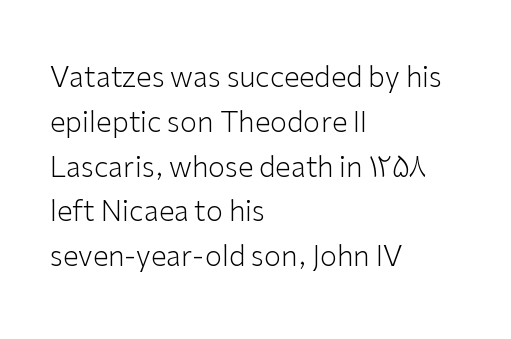
The image shows 28 px light sans-serif type, upright; set left-aligned, normal line spacing (1.6x), normal letter spacing, not underlined; low stroke contrast and a medium x-height.
